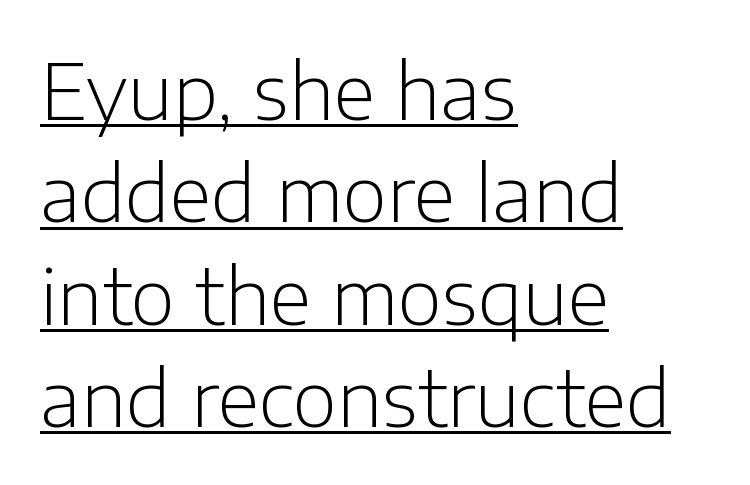
Q: Is the text bold? A: No.
Q: Is the text italic (slanted)? A: No, it is upright.
Q: Is the typeface a serif or a sans-serif typeface? A: Sans-serif.
Q: Is the text underlined? A: Yes.
Q: How is the paragraph aligned? A: Left-aligned.
Q: Is the spacing between letters normal or unusually wide? A: Normal.
Q: Is the spacing between lines tight, normal or loose? A: Normal.
Q: Width (condensed, normal, or wide)? A: Normal.
Q: Stroke contrast? A: Low.
Q: x-height? A: Medium.
Q: Monospaced? A: No.
